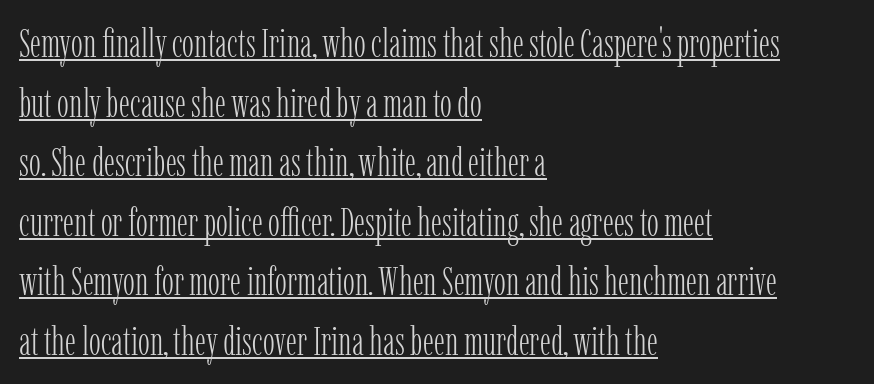
Q: Is the text bold? A: No.
Q: Is the text italic (slanted)? A: No, it is upright.
Q: Is the typeface a serif or a sans-serif typeface? A: Serif.
Q: Is the text underlined? A: Yes.
Q: How is the paragraph aligned? A: Left-aligned.
Q: Is the spacing between letters normal or unusually wide? A: Normal.
Q: Is the spacing between lines tight, normal or loose? A: Normal.
Q: Width (condensed, normal, or wide)? A: Condensed.
Q: Stroke contrast? A: Low.
Q: x-height? A: Medium.
Q: Monospaced? A: No.
